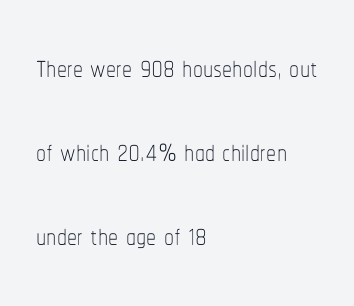
{"italic": "no", "bold": "no", "weight": "thin", "width": "condensed", "stroke_contrast": "low", "x_height": "medium", "monospaced": "no", "underline": "no", "align": "left", "line_spacing": "loose", "line_spacing_ratio": 2.1, "letter_spacing": "normal", "letter_spacing_em": 0.0, "glyph_px": 40}
